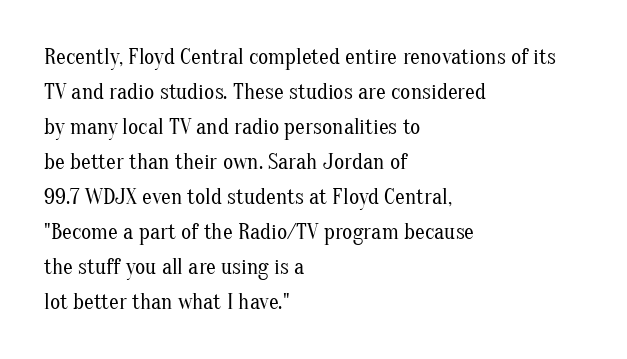
Q: Is the text bold? A: No.
Q: Is the text italic (slanted)? A: No, it is upright.
Q: Is the text underlined? A: No.
Q: How is the paragraph aligned? A: Left-aligned.
Q: Is the spacing between letters normal or unusually wide? A: Normal.
Q: Is the spacing between lines tight, normal or loose? A: Normal.
